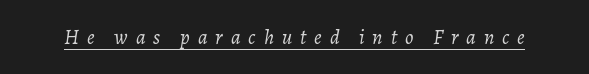
Compared with typical body copy, the letter spacing here is much looser. These lines were composed using italics. Bold? No — there's no thickening of the strokes. The rendered words wear a rule along their underside.
